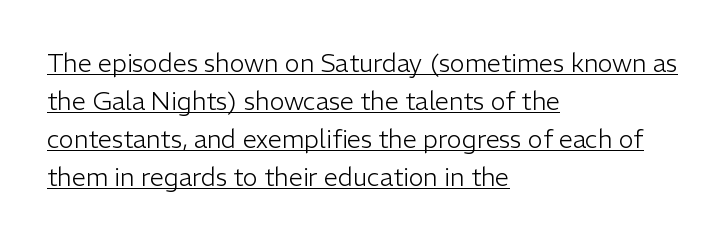
Vertical stems look standard width or narrower in stroke. Every word sits above its own underline. The letters sit at their default tracking, neither squeezed nor spread. Do the letters lean? They stand straight.
